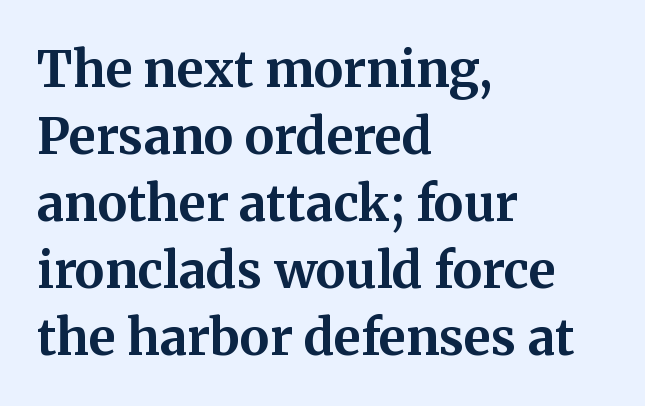
{"serif": "yes", "italic": "no", "bold": "yes", "weight": "bold", "width": "normal", "stroke_contrast": "medium", "x_height": "medium", "monospaced": "no", "underline": "no", "align": "left", "line_spacing": "normal", "line_spacing_ratio": 1.34, "letter_spacing": "normal", "letter_spacing_em": 0.0, "glyph_px": 50}
